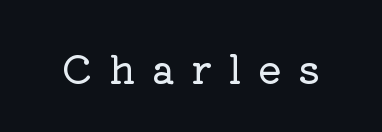
The image shows 39 px serif type, upright; set unusually wide letter spacing (+0.42 em), not underlined; low stroke contrast and a medium x-height.
